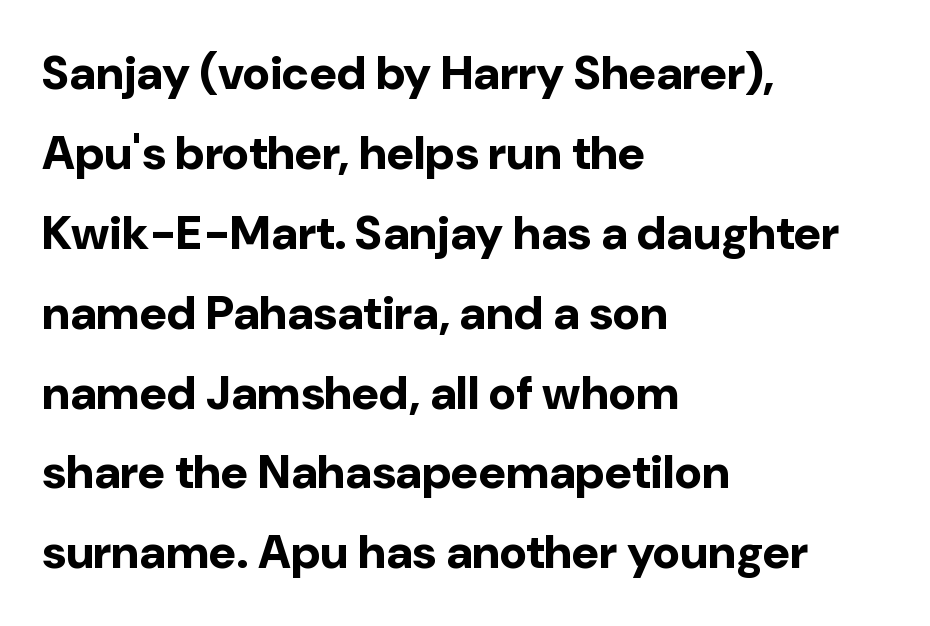
Emphasis by weight is at full strength: bold. The letters advance in unequal steps, a hallmark of proportional type. Any mark beneath the type? The region is blank. The paragraph shown leans on its left margin.
